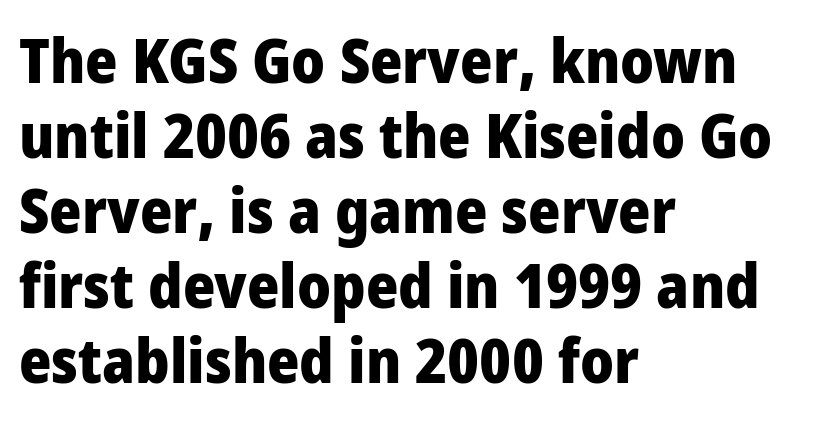
Q: Is the text bold? A: Yes.
Q: Is the text italic (slanted)? A: No, it is upright.
Q: Is the typeface a serif or a sans-serif typeface? A: Sans-serif.
Q: Is the text underlined? A: No.
Q: How is the paragraph aligned? A: Left-aligned.
Q: Is the spacing between letters normal or unusually wide? A: Normal.
Q: Width (condensed, normal, or wide)? A: Condensed.
Q: Stroke contrast? A: Low.
Q: x-height? A: Large.
Q: Monospaced? A: No.
